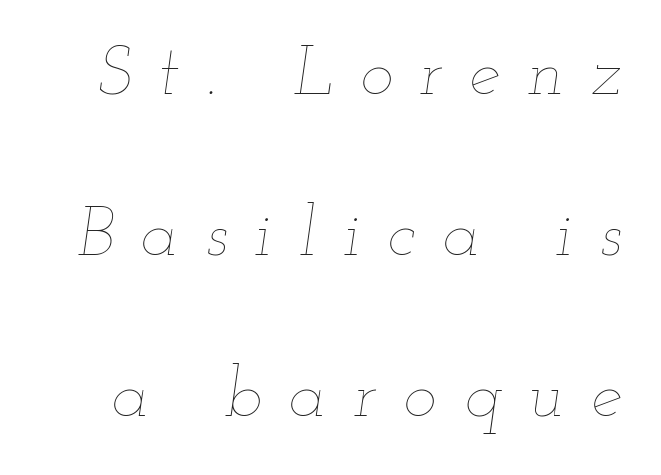
{"italic": "yes", "lean": "right", "slant_degrees": 12, "bold": "no", "weight": "thin", "width": "wide", "stroke_contrast": "low", "x_height": "small", "monospaced": "no", "underline": "no", "line_spacing": "loose", "line_spacing_ratio": 2.3, "letter_spacing": "wide", "letter_spacing_em": 0.39, "glyph_px": 70}
